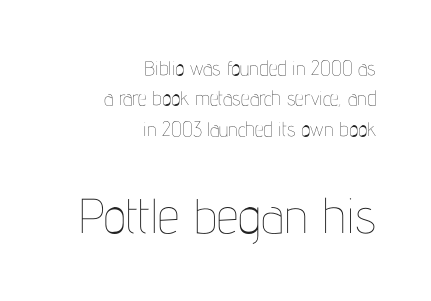
This rendering leaves character spacing at its baseline value. The passage shown is typed in a proportional face where columns would drift. Which margin do the lines hug? The right one — the left edge is uneven. The vertical gap from one line to the next is medium.
